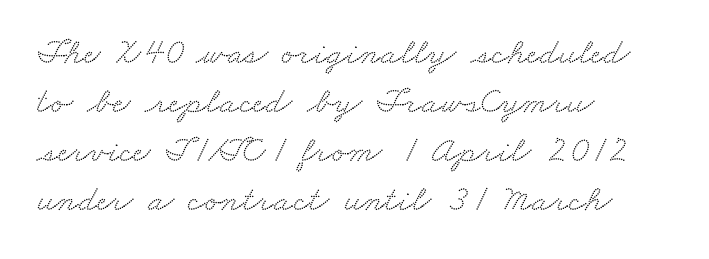
The image shows 37 px wide serif type; set left-aligned, normal line spacing (1.32x), normal letter spacing, not underlined; medium stroke contrast and a small x-height.
